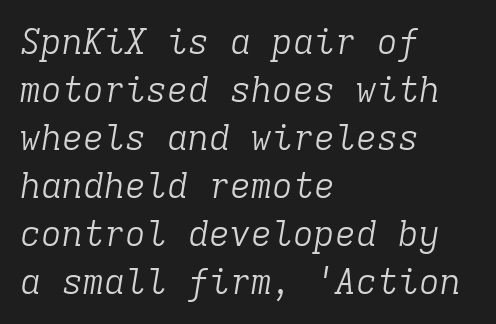
Q: Is the text bold? A: No.
Q: Is the text italic (slanted)? A: Yes, it leans right by about 9 degrees.
Q: Is the typeface a serif or a sans-serif typeface? A: Serif.
Q: Is the text underlined? A: No.
Q: How is the paragraph aligned? A: Left-aligned.
Q: Is the spacing between letters normal or unusually wide? A: Normal.
Q: Is the spacing between lines tight, normal or loose? A: Normal.
Q: Width (condensed, normal, or wide)? A: Normal.
Q: Stroke contrast? A: Low.
Q: x-height? A: Medium.
Q: Monospaced? A: Yes.
